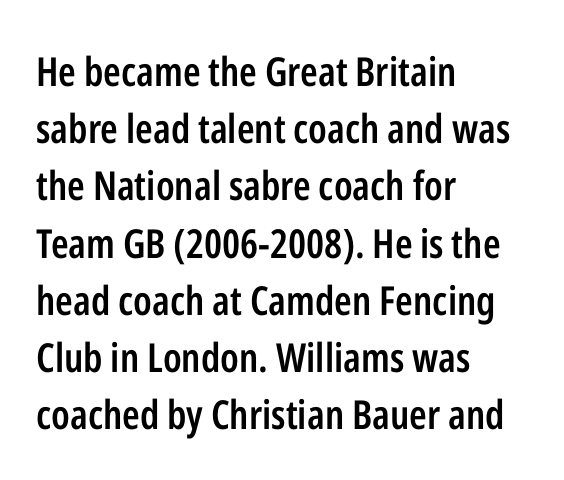
The gap between lines stays unmarked. If you drew a line through each stem, it would be perfectly vertical. Proportional: the letters do not fall into vertical columns. Unlike a traditional serif, this face leaves its strokes unadorned. Look at the tracking — it's just the regular setting, nothing added. Firm but not heavy-handed strokes: this text is semibold.
